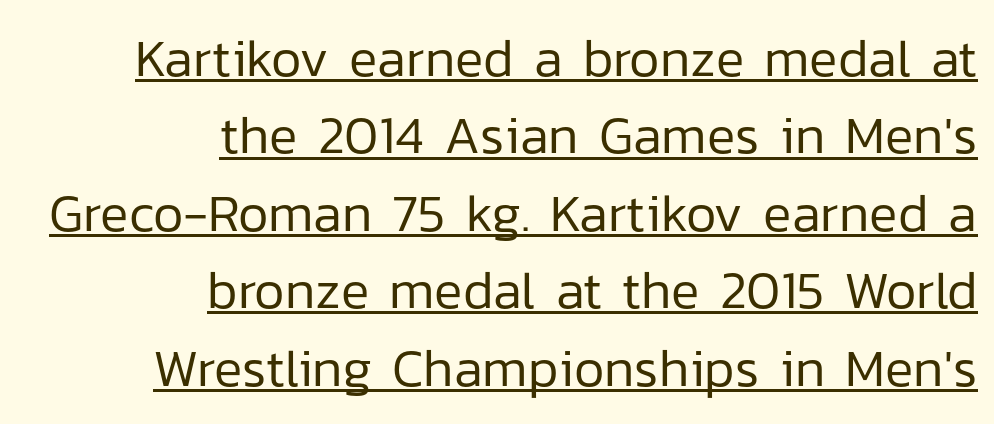
These lines sit exactly where default settings would place them. The face used here is a sans, in the tradition of grotesques and geometrics. Teacher's note: observe the even right margin — that is flush-right alignment. Italic: no, the glyphs are upright roman.
